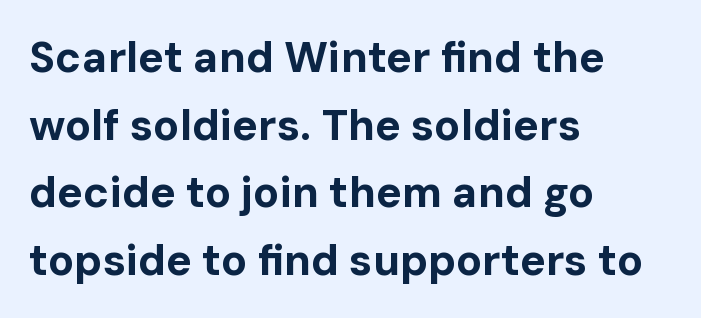
The image shows 43 px bold sans-serif type, upright; set left-aligned, normal line spacing (1.57x), normal letter spacing, not underlined; low stroke contrast and a medium x-height.
